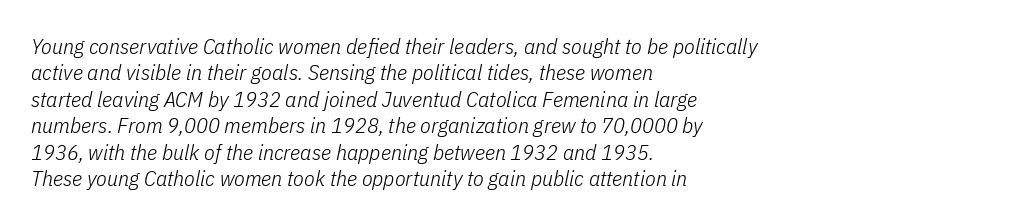
{"italic": "yes", "lean": "right", "slant_degrees": 11, "bold": "no", "underline": "no", "align": "left", "line_spacing_ratio": 1.2, "letter_spacing": "normal", "letter_spacing_em": 0.0, "glyph_px": 22}
